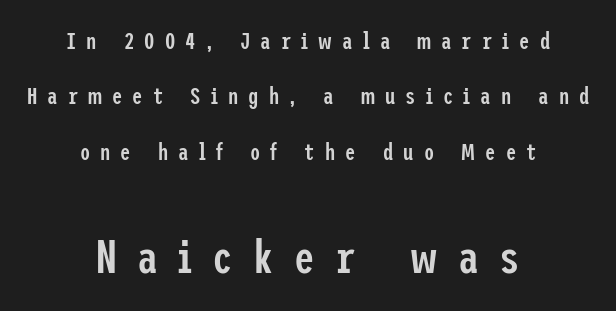
The image shows 46 px semibold, condensed sans-serif type, upright; set centered, loose line spacing (2.41x), unusually wide letter spacing (+0.44 em), not underlined; the second (bottom) block is 2.0x larger; low stroke contrast and a medium x-height.
